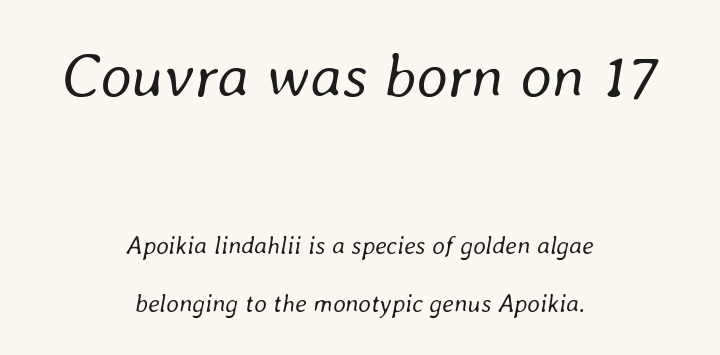
Q: Is the text bold? A: No.
Q: Is the text italic (slanted)? A: Yes, it leans right by about 8 degrees.
Q: Is the text underlined? A: No.
Q: How is the paragraph aligned? A: Centered.
Q: Is the spacing between letters normal or unusually wide? A: Normal.
Q: Is the spacing between lines tight, normal or loose? A: Loose.
Q: Which block of text is set in a larger size, the first (top) or the second (bottom)? A: The first (top) one.
Q: Width (condensed, normal, or wide)? A: Normal.
Q: Stroke contrast? A: Low.
Q: x-height? A: Medium.
Q: Monospaced? A: No.
